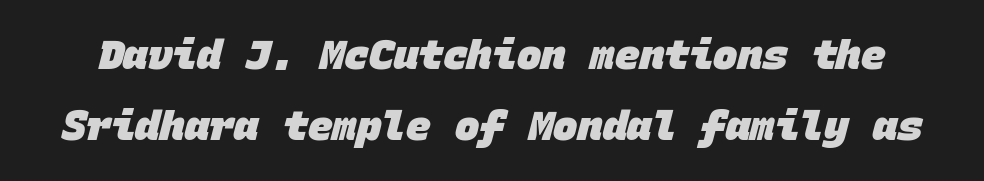
A typesetter would call this monospace, since all characters share one set width. Lines of text with bare space underneath. The letters carry no serifs — their stems end cleanly without finishing strokes. Words appear dense and cohesive because spacing is normal.
